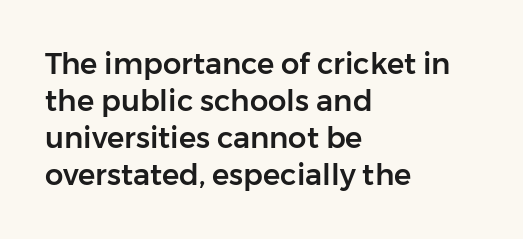
Q: Is the text italic (slanted)? A: No, it is upright.
Q: Is the typeface a serif or a sans-serif typeface? A: Sans-serif.
Q: Is the text underlined? A: No.
Q: How is the paragraph aligned? A: Left-aligned.
Q: Is the spacing between letters normal or unusually wide? A: Normal.
Q: Is the spacing between lines tight, normal or loose? A: Normal.
Q: Width (condensed, normal, or wide)? A: Normal.
Q: Stroke contrast? A: Low.
Q: x-height? A: Medium.
Q: Monospaced? A: No.
